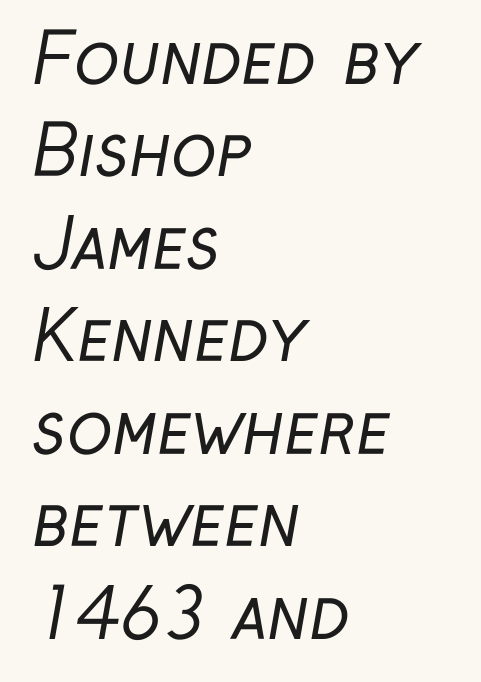
Q: Is the text bold? A: No.
Q: Is the typeface a serif or a sans-serif typeface? A: Sans-serif.
Q: Is the text underlined? A: No.
Q: How is the paragraph aligned? A: Left-aligned.
Q: Is the spacing between letters normal or unusually wide? A: Normal.
Q: Is the spacing between lines tight, normal or loose? A: Normal.
Q: Width (condensed, normal, or wide)? A: Condensed.
Q: Stroke contrast? A: Low.
Q: x-height? A: Medium.
Q: Monospaced? A: No.
